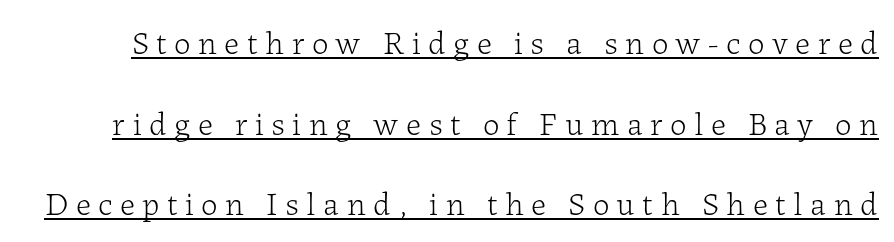
Q: Is the text bold? A: No.
Q: Is the text italic (slanted)? A: No, it is upright.
Q: Is the typeface a serif or a sans-serif typeface? A: Serif.
Q: Is the text underlined? A: Yes.
Q: Is the spacing between letters normal or unusually wide? A: Unusually wide.
Q: Is the spacing between lines tight, normal or loose? A: Loose.
Q: Width (condensed, normal, or wide)? A: Normal.
Q: Stroke contrast? A: Low.
Q: x-height? A: Medium.
Q: Monospaced? A: No.
